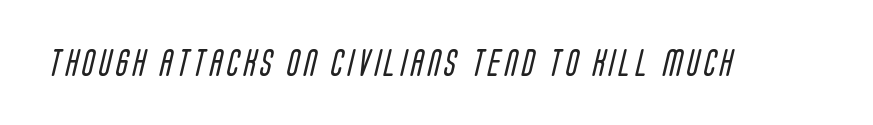
{"serif": "no", "bold": "no", "weight": "regular", "width": "condensed", "stroke_contrast": "low", "x_height": "large", "monospaced": "no", "underline": "no", "glyph_px": 28}
